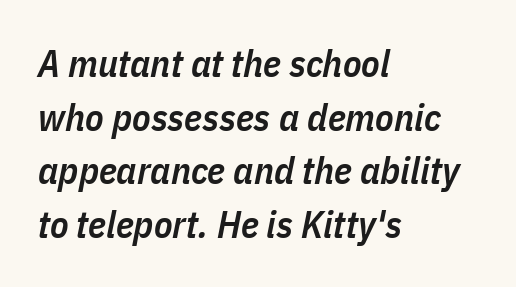
Nobody drew a line under any word here. The rag falls on the right side of this text block. A typesetter would call this leading conventional body-copy spacing. What stands out about the letter spacing? Nothing — it is the standard amount. The font's italic variant was chosen for this text. A typesetter would call this proportional, since set widths differ per character.
